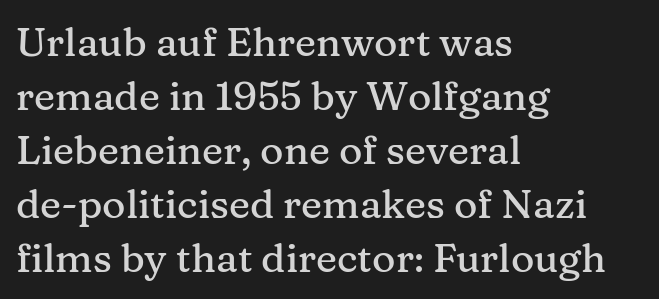
Q: Is the text italic (slanted)? A: No, it is upright.
Q: Is the typeface a serif or a sans-serif typeface? A: Serif.
Q: Is the text underlined? A: No.
Q: How is the paragraph aligned? A: Left-aligned.
Q: Is the spacing between letters normal or unusually wide? A: Normal.
Q: Is the spacing between lines tight, normal or loose? A: Normal.
Q: Width (condensed, normal, or wide)? A: Normal.
Q: Stroke contrast? A: Medium.
Q: x-height? A: Medium.
Q: Monospaced? A: No.
